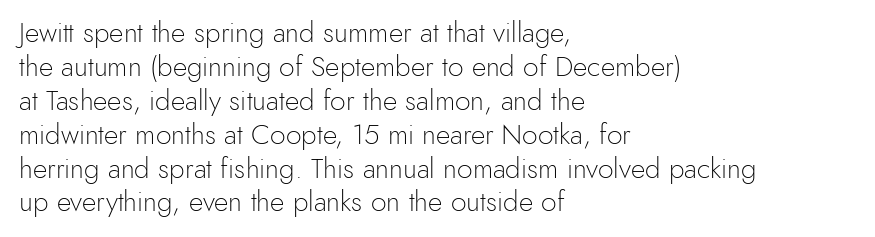
Q: Is the text bold? A: No.
Q: Is the text italic (slanted)? A: No, it is upright.
Q: Is the typeface a serif or a sans-serif typeface? A: Sans-serif.
Q: Is the text underlined? A: No.
Q: How is the paragraph aligned? A: Left-aligned.
Q: Is the spacing between letters normal or unusually wide? A: Normal.
Q: Width (condensed, normal, or wide)? A: Normal.
Q: x-height? A: Small.
Q: Monospaced? A: No.
